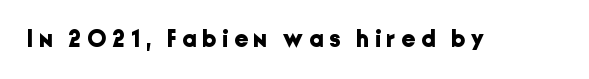
Underlining? Definitely not there. The axis of the letterforms is exactly vertical. Look at the stroke-to-counter ratio: heavy, a bold. What stands out about the letter spacing? Its width — letters are far apart.
